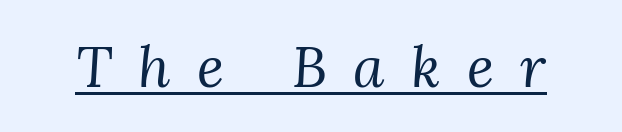
The image shows 57 px regular-weight serif type, italic (leaning right); set unusually wide letter spacing (+0.46 em), underlined; medium stroke contrast and a medium x-height.
